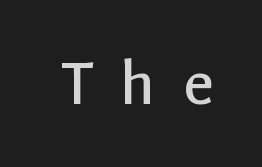
{"serif": "no", "italic": "no", "bold": "no", "weight": "regular", "width": "normal", "x_height": "medium", "monospaced": "no", "underline": "no", "letter_spacing": "wide", "letter_spacing_em": 0.4, "glyph_px": 69}
